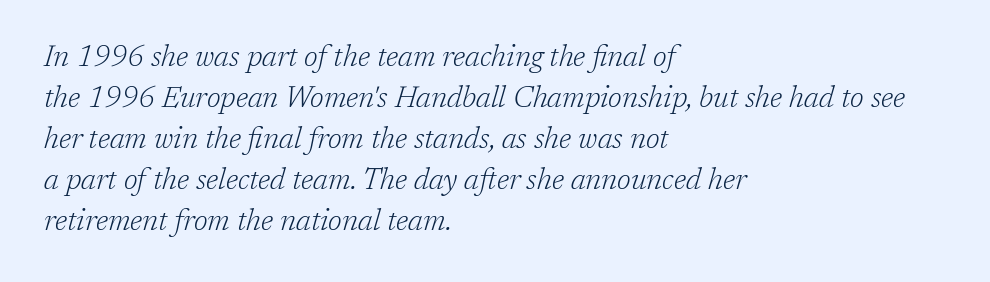
The image shows 29 px light serif type, italic (leaning right); set left-aligned, normal line spacing (1.41x), normal letter spacing, not underlined; low stroke contrast and a medium x-height.
